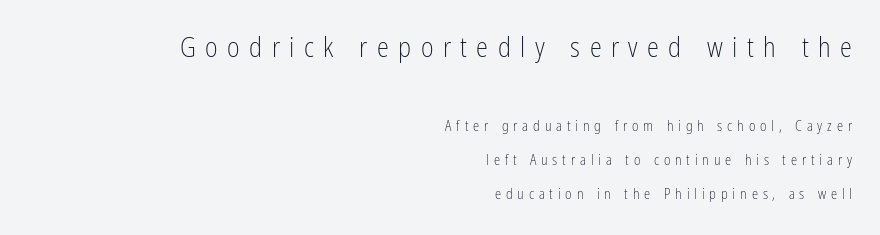
The image shows 27 px text type, upright; set right-aligned, loose line spacing (2.45x), unusually wide letter spacing (+0.35 em), not underlined; the first (top) block is 1.93x larger.
